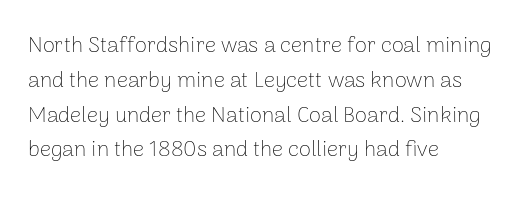
Q: Is the text bold? A: No.
Q: Is the text italic (slanted)? A: No, it is upright.
Q: Is the text underlined? A: No.
Q: How is the paragraph aligned? A: Left-aligned.
Q: Is the spacing between letters normal or unusually wide? A: Normal.
Q: Is the spacing between lines tight, normal or loose? A: Normal.
